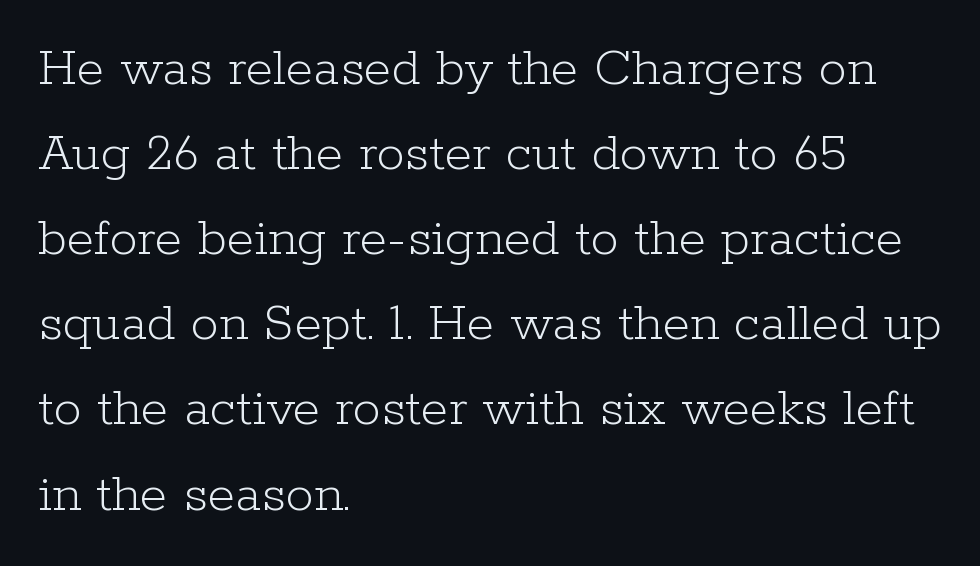
Q: Is the text bold? A: No.
Q: Is the text italic (slanted)? A: No, it is upright.
Q: Is the typeface a serif or a sans-serif typeface? A: Serif.
Q: Is the text underlined? A: No.
Q: How is the paragraph aligned? A: Left-aligned.
Q: Is the spacing between letters normal or unusually wide? A: Normal.
Q: Is the spacing between lines tight, normal or loose? A: Normal.
Q: Width (condensed, normal, or wide)? A: Normal.
Q: Stroke contrast? A: Low.
Q: x-height? A: Medium.
Q: Monospaced? A: No.
